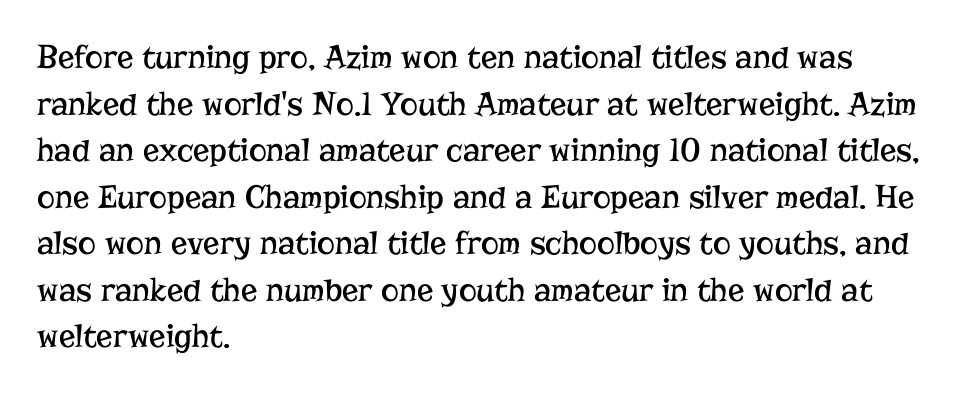
Q: Is the text bold? A: No.
Q: Is the text italic (slanted)? A: No, it is upright.
Q: Is the typeface a serif or a sans-serif typeface? A: Serif.
Q: Is the text underlined? A: No.
Q: How is the paragraph aligned? A: Left-aligned.
Q: Is the spacing between letters normal or unusually wide? A: Normal.
Q: Is the spacing between lines tight, normal or loose? A: Normal.
Q: Width (condensed, normal, or wide)? A: Normal.
Q: Stroke contrast? A: Low.
Q: x-height? A: Medium.
Q: Monospaced? A: No.
